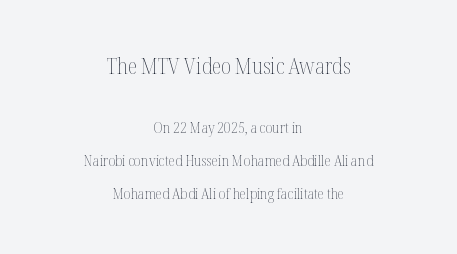
Q: Is the text bold? A: No.
Q: Is the text italic (slanted)? A: No, it is upright.
Q: Is the text underlined? A: No.
Q: How is the paragraph aligned? A: Centered.
Q: Is the spacing between letters normal or unusually wide? A: Normal.
Q: Is the spacing between lines tight, normal or loose? A: Loose.
Q: Which block of text is set in a larger size, the first (top) or the second (bottom)? A: The first (top) one.
